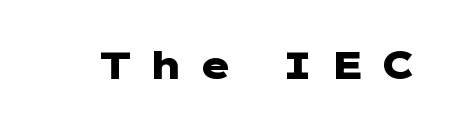
The typesetting leans heavy: a genuine bold. The type is letterspaced generously, with wide tracking. The string is rendered with underlining switched off. This rendering employs a face without finishing strokes, i.e., a sans-serif.
